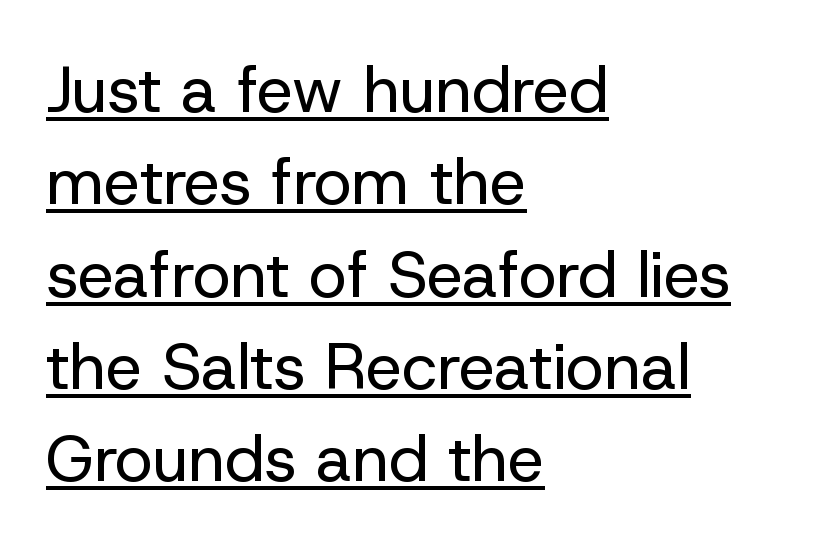
The image shows 65 px regular-weight sans-serif type, upright; set left-aligned, normal line spacing (1.42x), normal letter spacing, underlined; low stroke contrast and a medium x-height.
